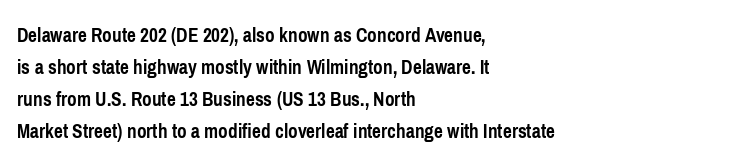
{"italic": "no", "bold": "yes", "underline": "no", "align": "left", "line_spacing": "normal", "line_spacing_ratio": 1.53, "letter_spacing": "normal", "letter_spacing_em": 0.0, "glyph_px": 21}
